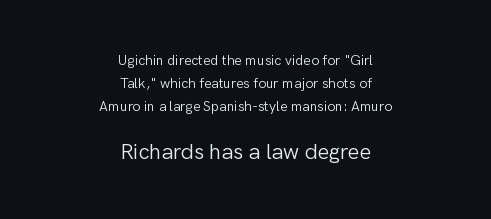
Q: Is the text bold? A: No.
Q: Is the text italic (slanted)? A: No, it is upright.
Q: Is the text underlined? A: No.
Q: How is the paragraph aligned? A: Centered.
Q: Is the spacing between letters normal or unusually wide? A: Normal.
Q: Is the spacing between lines tight, normal or loose? A: Normal.
Q: Which block of text is set in a larger size, the first (top) or the second (bottom)? A: The second (bottom) one.
